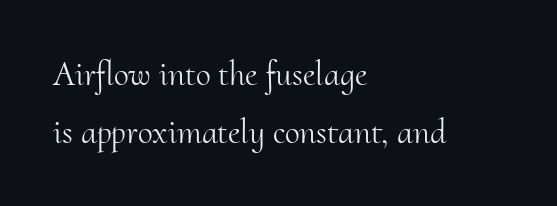
The image shows 34 px light serif type, upright; set left-aligned, normal line spacing (1.7x), normal letter spacing, not underlined; medium stroke contrast and a small x-height.
